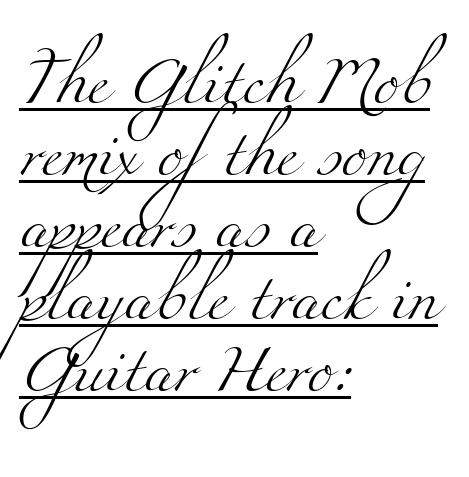
Q: Is the text bold? A: No.
Q: Is the text underlined? A: Yes.
Q: How is the paragraph aligned? A: Left-aligned.
Q: Is the spacing between letters normal or unusually wide? A: Normal.
Q: Is the spacing between lines tight, normal or loose? A: Normal.
Q: Width (condensed, normal, or wide)? A: Wide.
Q: Stroke contrast? A: Medium.
Q: x-height? A: Small.
Q: Monospaced? A: No.
